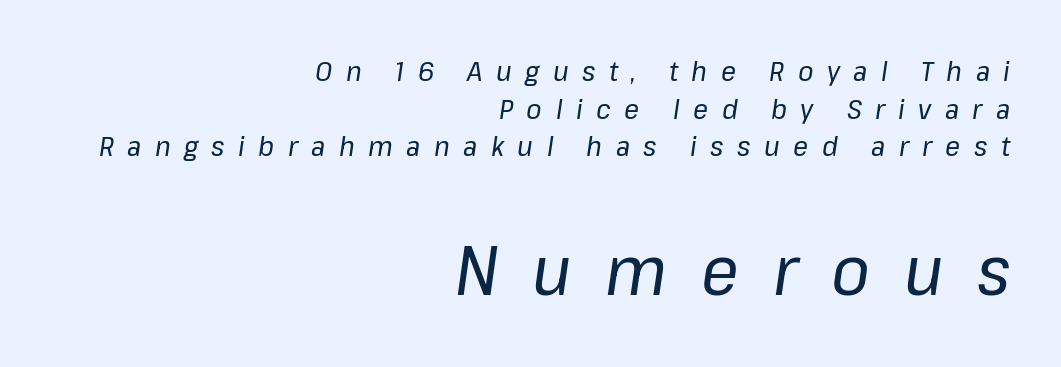
Nobody drew a line under any word here. The typography opts for an oblique posture over an upright one. The compositor pushed each line to the right boundary. Is this a fixed-width face? No — the glyphs have proportional, varying widths. Stroke mass is kept to a normal reading level or below. Tracking value appears strongly positive — letters spread wide.
